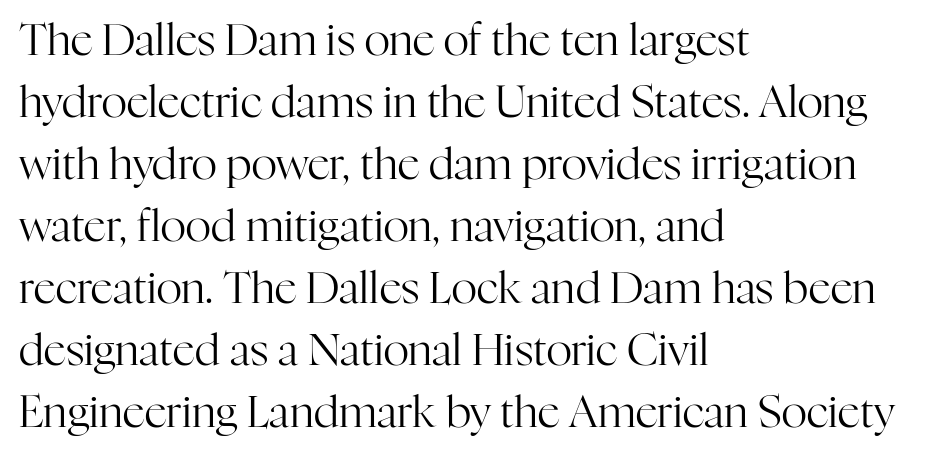
This rendering leaves character spacing at its baseline value. The setting favours the left margin, as ordinary paragraphs usually do. You could not count columns in this text — the font is proportionally spaced. A roman cut, with each character standing at attention.
